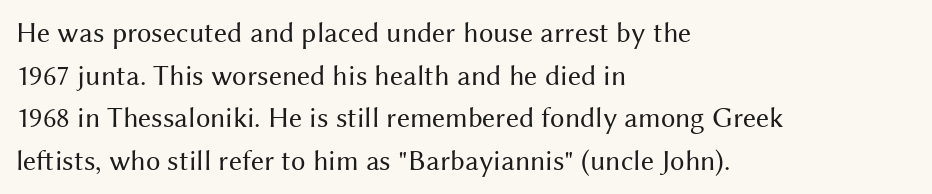
Posture: straight, roman, zero tilt. Rows of type keep a routine distance in the vertical direction. The glyphs in this specimen are sans serif. The foot of each line stays bare and open. The lines are quadded left. In terms of letterspacing, this is plain default setting.
